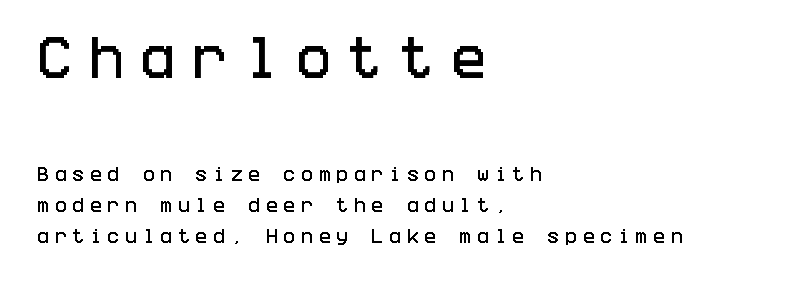
The image shows 47 px condensed sans-serif type, upright; set left-aligned, loose line spacing (1.96x), unusually wide letter spacing (+0.35 em), not underlined; the first (top) block is 2.94x larger; low stroke contrast and a large x-height.
